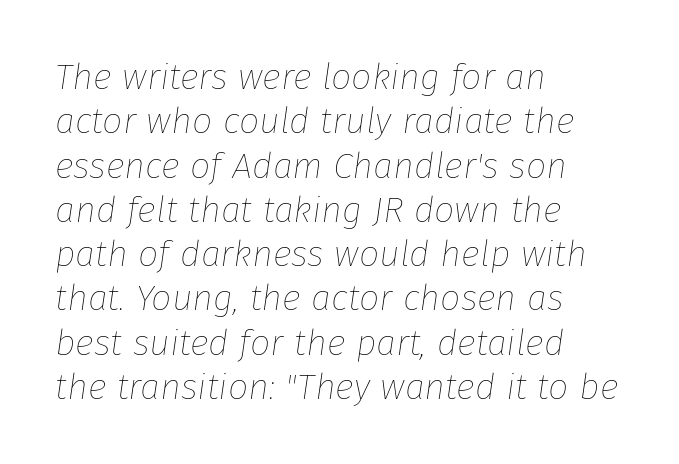
The image shows 36 px thin type, italic (leaning right); set left-aligned, line spacing 1.23x, normal letter spacing, not underlined; low stroke contrast and a medium x-height.
